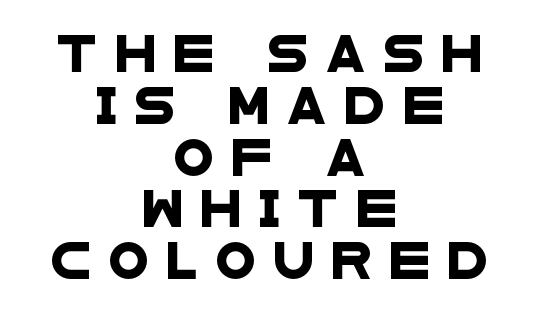
Type without underlining. These lines are rendered in a variable-pitch font. How would I describe the line gaps? Plain and ordinary. Compared with a flush-left layout, this one balances lines on the center instead. The type is letterspaced generously, with wide tracking.
